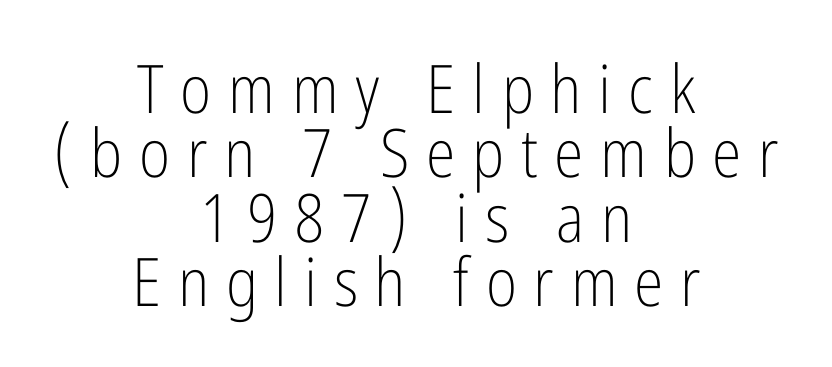
The strokes are not fattened; the text isn't bold. The rendering shows plain stroke endings on the letterforms — a sans-serif design. Line spacing here is tight. The paragraph has two soft edges and a firm central axis. These lines are rendered in a variable-pitch font.
